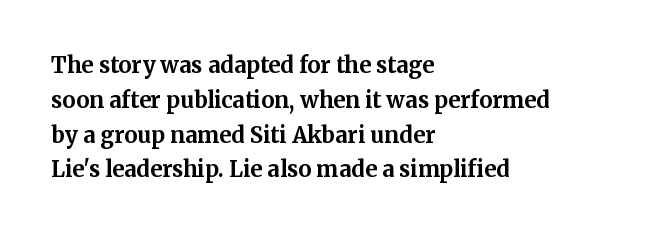
Q: Is the text bold? A: Yes.
Q: Is the text italic (slanted)? A: No, it is upright.
Q: Is the text underlined? A: No.
Q: How is the paragraph aligned? A: Left-aligned.
Q: Is the spacing between letters normal or unusually wide? A: Normal.
Q: Is the spacing between lines tight, normal or loose? A: Normal.
